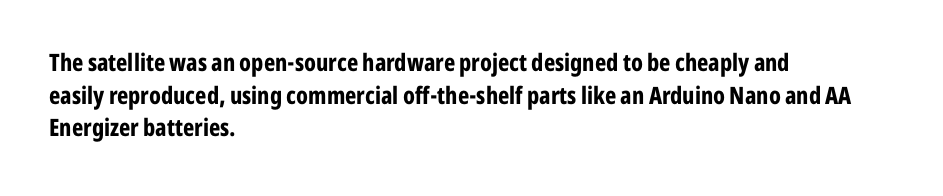
Q: Is the text bold? A: Yes.
Q: Is the text italic (slanted)? A: No, it is upright.
Q: Is the text underlined? A: No.
Q: How is the paragraph aligned? A: Left-aligned.
Q: Is the spacing between letters normal or unusually wide? A: Normal.
Q: Is the spacing between lines tight, normal or loose? A: Normal.
